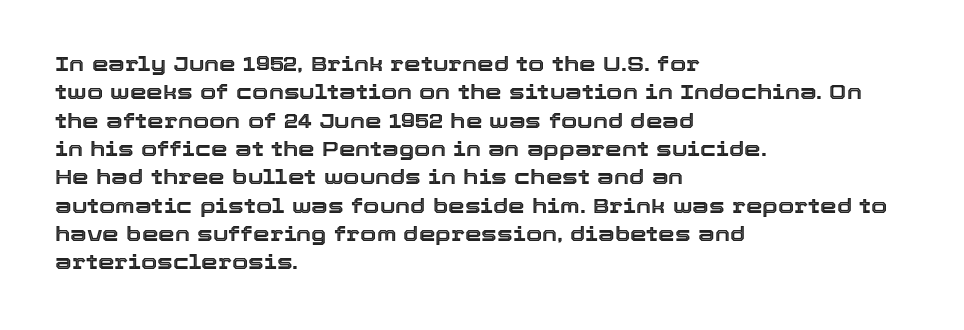
The image shows 21 px text type, upright; set left-aligned, normal line spacing (1.35x), normal letter spacing, not underlined.
